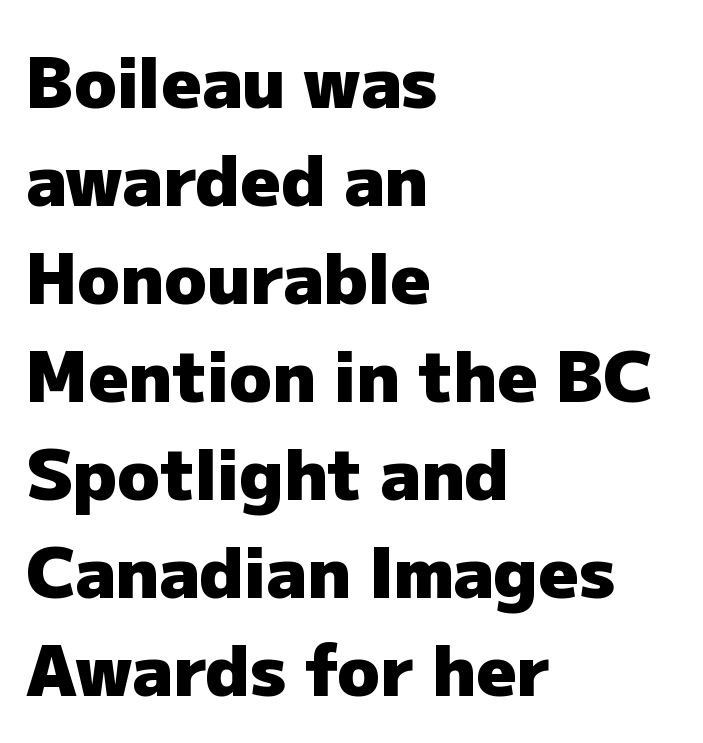
The image shows 70 px heavy sans-serif type, upright; set left-aligned, normal line spacing (1.4x), normal letter spacing, not underlined; low stroke contrast and a medium x-height.
